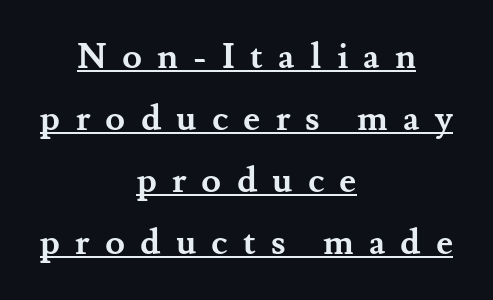
Q: Is the text bold? A: Yes.
Q: Is the text italic (slanted)? A: No, it is upright.
Q: Is the typeface a serif or a sans-serif typeface? A: Serif.
Q: Is the text underlined? A: Yes.
Q: How is the paragraph aligned? A: Centered.
Q: Is the spacing between letters normal or unusually wide? A: Unusually wide.
Q: Width (condensed, normal, or wide)? A: Normal.
Q: Stroke contrast? A: Medium.
Q: x-height? A: Small.
Q: Monospaced? A: No.
